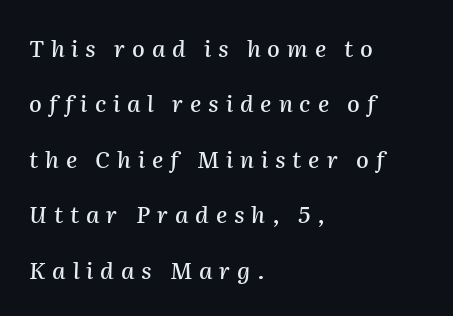
The tracking jumps out immediately: characters are airy and widely separated. Anything drawn beneath the words? Only blank space. Line beginnings align vertically; line endings do not. Leading is clearly above the norm, producing a sparse column.
